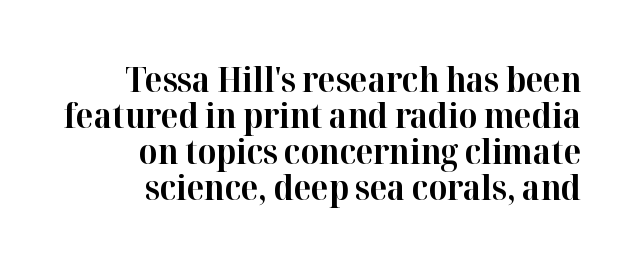
The image shows 35 px bold serif type, upright; set right-aligned, tight line spacing (1.03x), normal letter spacing, not underlined; high stroke contrast and a medium x-height.
